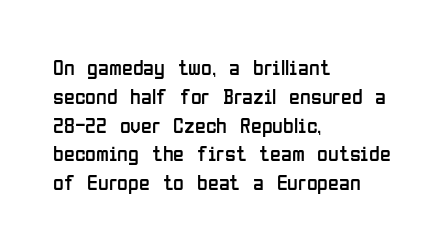
{"italic": "no", "bold": "no", "underline": "no", "align": "left", "line_spacing": "normal", "line_spacing_ratio": 1.31, "letter_spacing": "normal", "letter_spacing_em": 0.0, "glyph_px": 22}
